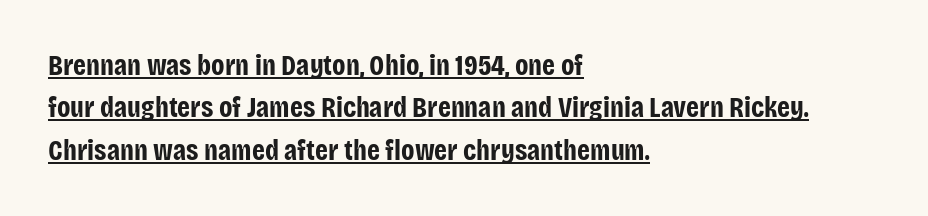
{"serif": "no", "italic": "no", "bold": "yes", "weight": "bold", "width": "condensed", "stroke_contrast": "low", "x_height": "large", "monospaced": "no", "underline": "yes", "align": "left", "line_spacing": "normal", "line_spacing_ratio": 1.46, "letter_spacing": "normal", "letter_spacing_em": 0.0, "glyph_px": 29}
